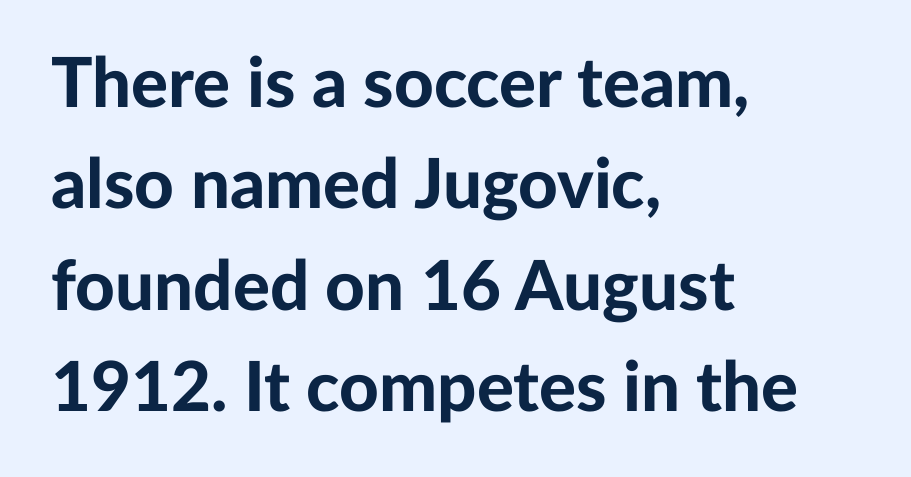
The image shows 69 px bold sans-serif type, upright; set left-aligned, normal line spacing (1.47x), normal letter spacing, not underlined; low stroke contrast and a medium x-height.
